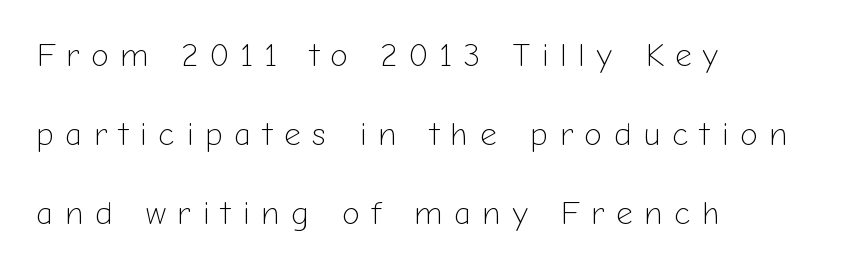
Every row of glyphs begins at an identical x-position on the left. Style check: upright. What stands out about the letter spacing? Its width — letters are far apart. Has an underline been added? It has not. Weight class: somewhere from thin through regular.
